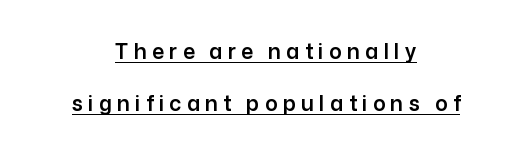
The image shows 21 px text type, upright; set centered, loose line spacing (2.46x), unusually wide letter spacing (+0.25 em), underlined.
